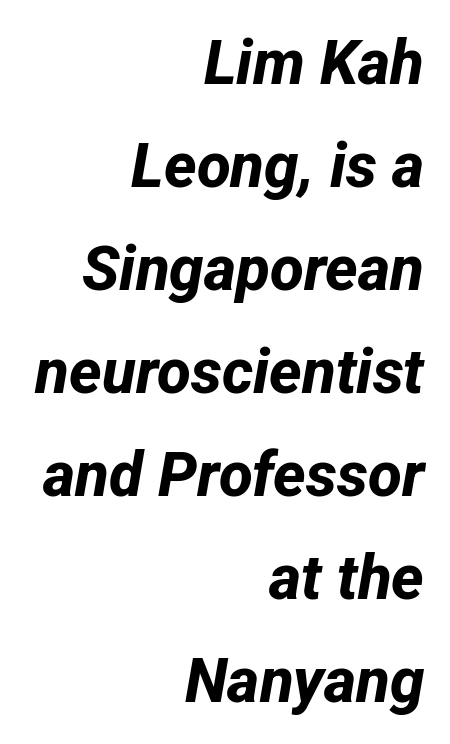
{"serif": "no", "bold": "yes", "weight": "bold", "width": "normal", "stroke_contrast": "low", "x_height": "medium", "monospaced": "no", "underline": "no", "align": "right", "line_spacing": "normal", "line_spacing_ratio": 1.66, "letter_spacing": "normal", "letter_spacing_em": 0.0, "glyph_px": 62}
